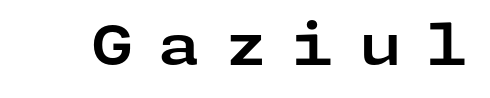
The image shows 55 px bold, wide sans-serif type, upright; set unusually wide letter spacing (+0.44 em), not underlined; low stroke contrast and a medium x-height.
